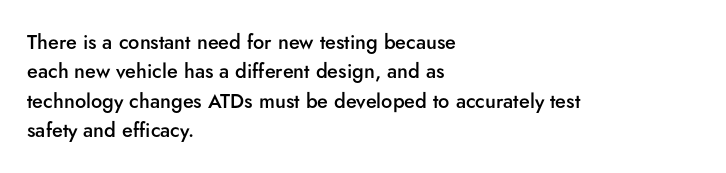
A bare baseline throughout the passage. Vertically, the passage feels balanced, rows spaced as you'd expect. Horizontal alignment here is leftward, the default for most running prose. Is the type bold? Partly — it's a semibold, heavier than regular but not fully bold.
